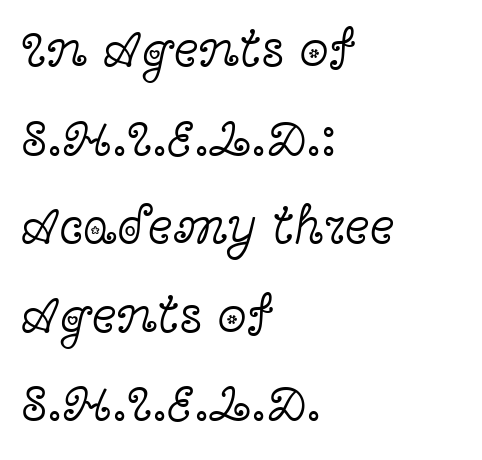
Q: Is the text bold? A: No.
Q: Is the text italic (slanted)? A: Yes.
Q: Is the typeface a serif or a sans-serif typeface? A: Serif.
Q: Is the text underlined? A: No.
Q: How is the paragraph aligned? A: Left-aligned.
Q: Is the spacing between letters normal or unusually wide? A: Normal.
Q: Is the spacing between lines tight, normal or loose? A: Normal.
Q: Width (condensed, normal, or wide)? A: Wide.
Q: x-height? A: Medium.
Q: Monospaced? A: No.
